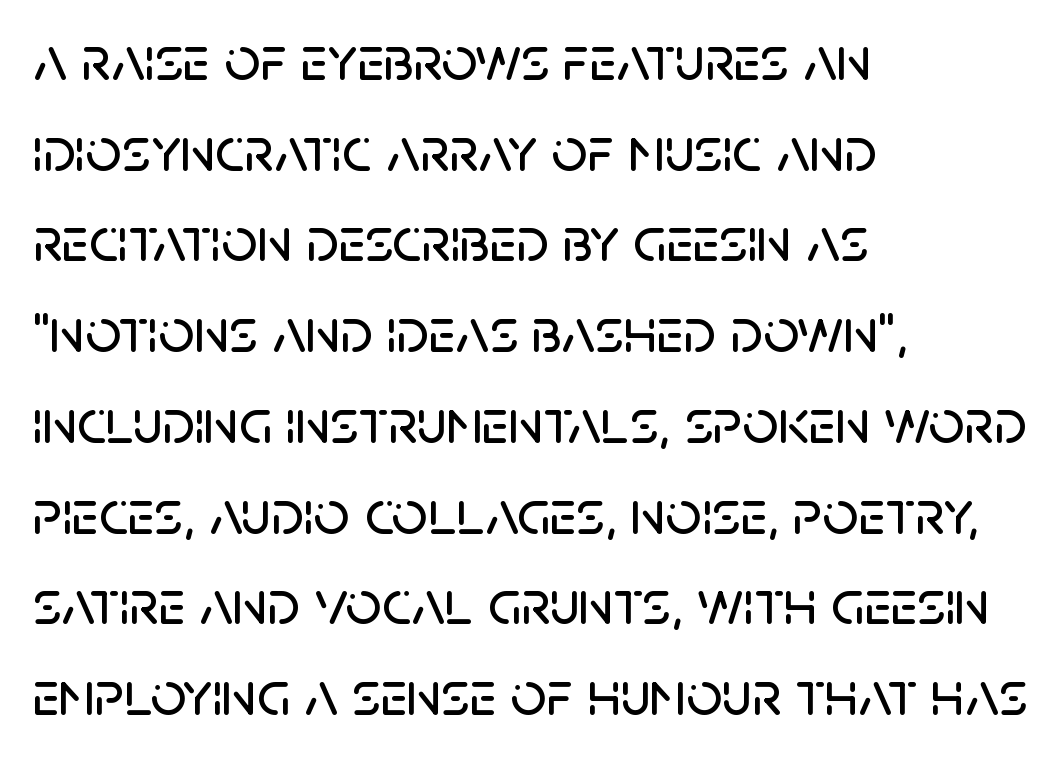
The image shows 63 px sans-serif type, upright; set left-aligned, normal line spacing (1.44x), normal letter spacing, not underlined; low stroke contrast and a large x-height.
